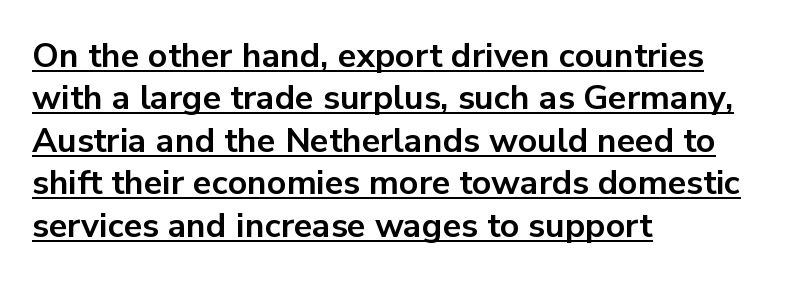
Unlike italic type, these characters show no tilt at all. Standard letterfit; no display-style spreading of the glyphs. Proportional: the letters do not fall into vertical columns. The designer left line spacing at the default.
